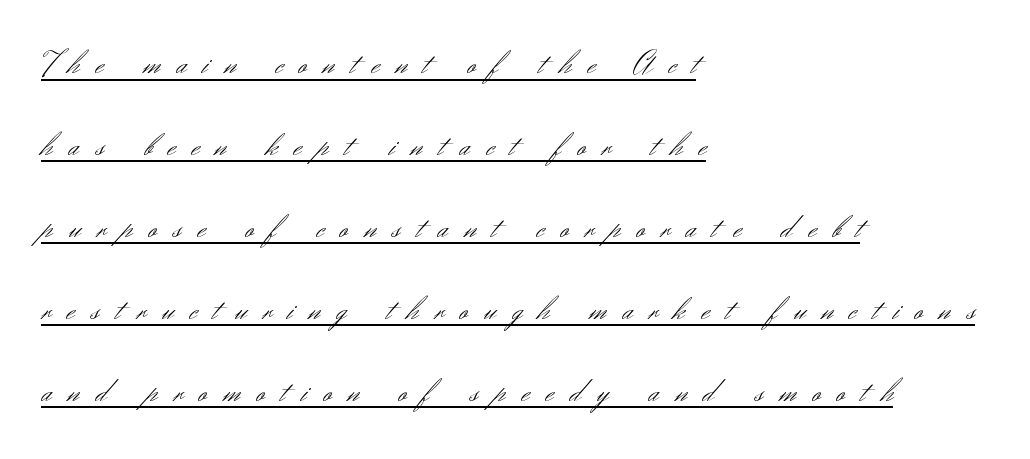
Check where the strokes stop: nothing finishes them off — pure sans. Is this a heavy cut? Hardly; it is regular or lighter. Line starts are locked; line ends wander. The face used here appears with an underline applied.
